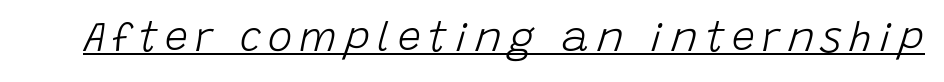
{"italic": "yes", "lean": "right", "slant_degrees": 15, "bold": "no", "weight": "light", "width": "normal", "stroke_contrast": "low", "x_height": "large", "monospaced": "no", "underline": "yes", "glyph_px": 41}
